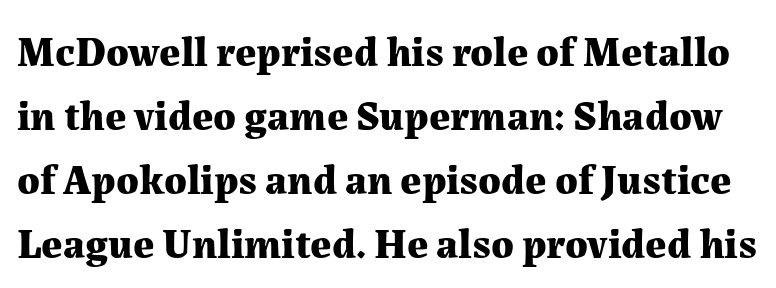
The face used here has the dense, thick strokes of a bold. Look at the tracking — it's just the regular setting, nothing added. The rendering uses natural spacing where letterforms have individual widths. Horizontal bands of white between lines are of average thickness. The passage shown is not underscored anywhere. Italic: no, the glyphs are upright roman.
